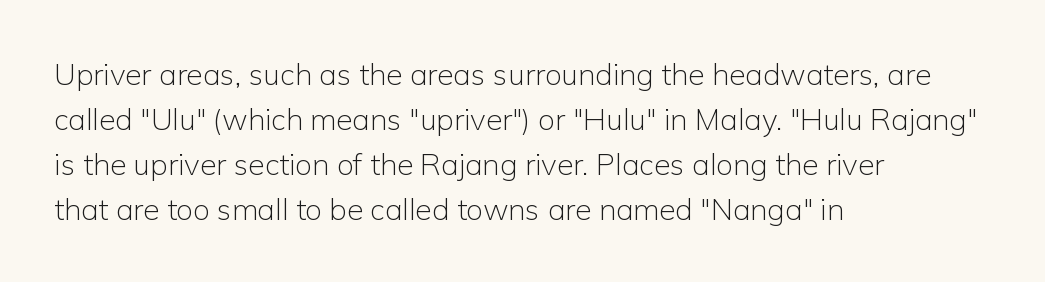
Q: Is the text bold? A: No.
Q: Is the text italic (slanted)? A: No, it is upright.
Q: Is the typeface a serif or a sans-serif typeface? A: Sans-serif.
Q: Is the text underlined? A: No.
Q: How is the paragraph aligned? A: Left-aligned.
Q: Is the spacing between letters normal or unusually wide? A: Normal.
Q: Is the spacing between lines tight, normal or loose? A: Normal.
Q: Width (condensed, normal, or wide)? A: Normal.
Q: Stroke contrast? A: Low.
Q: x-height? A: Medium.
Q: Monospaced? A: No.
